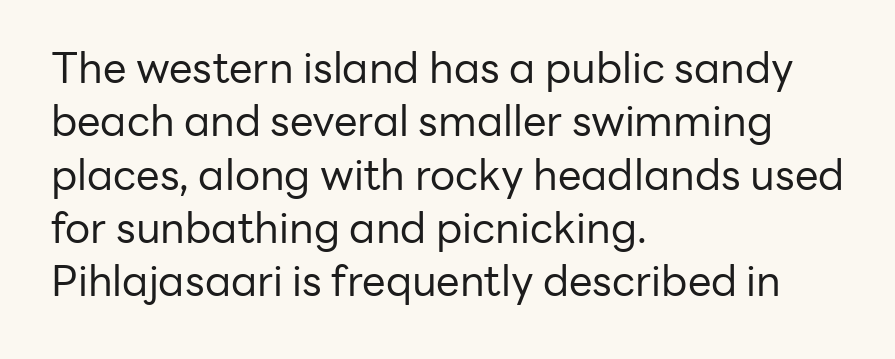
The image shows 42 px regular-weight sans-serif type, upright; set left-aligned, normal line spacing (1.27x), normal letter spacing, not underlined; low stroke contrast and a medium x-height.
